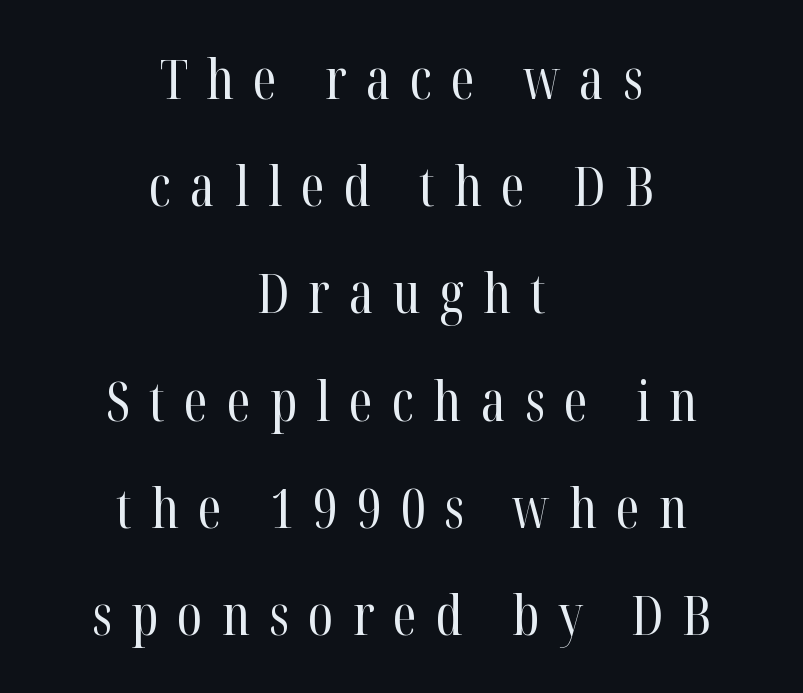
Q: Is the text bold? A: No.
Q: Is the text italic (slanted)? A: No, it is upright.
Q: Is the typeface a serif or a sans-serif typeface? A: Serif.
Q: Is the text underlined? A: No.
Q: How is the paragraph aligned? A: Centered.
Q: Is the spacing between letters normal or unusually wide? A: Unusually wide.
Q: Is the spacing between lines tight, normal or loose? A: Loose.
Q: Width (condensed, normal, or wide)? A: Condensed.
Q: Stroke contrast? A: High.
Q: x-height? A: Medium.
Q: Monospaced? A: No.
